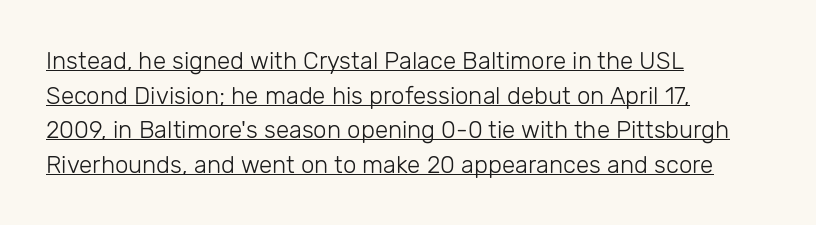
{"italic": "no", "bold": "no", "underline": "yes", "align": "left", "line_spacing": "normal", "line_spacing_ratio": 1.44, "letter_spacing": "normal", "letter_spacing_em": 0.0, "glyph_px": 24}
